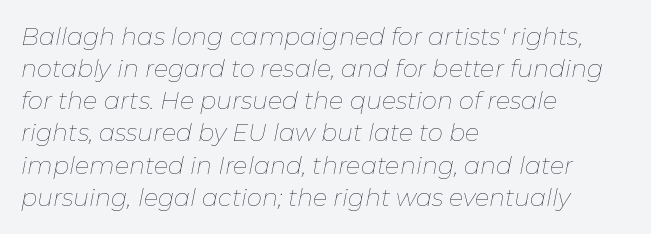
Q: Is the text bold? A: No.
Q: Is the text italic (slanted)? A: Yes, it leans right by about 11 degrees.
Q: Is the text underlined? A: No.
Q: How is the paragraph aligned? A: Left-aligned.
Q: Is the spacing between letters normal or unusually wide? A: Normal.
Q: Is the spacing between lines tight, normal or loose? A: Normal.
